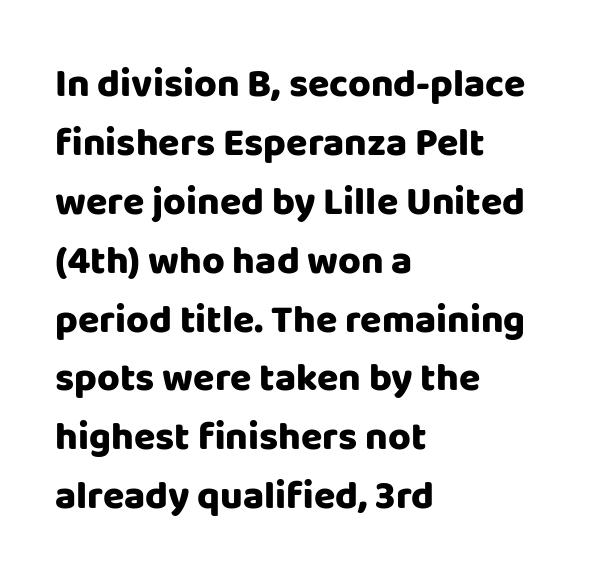
The image shows 39 px heavy sans-serif type, upright; set left-aligned, normal line spacing (1.51x), normal letter spacing, not underlined; low stroke contrast and a large x-height.
